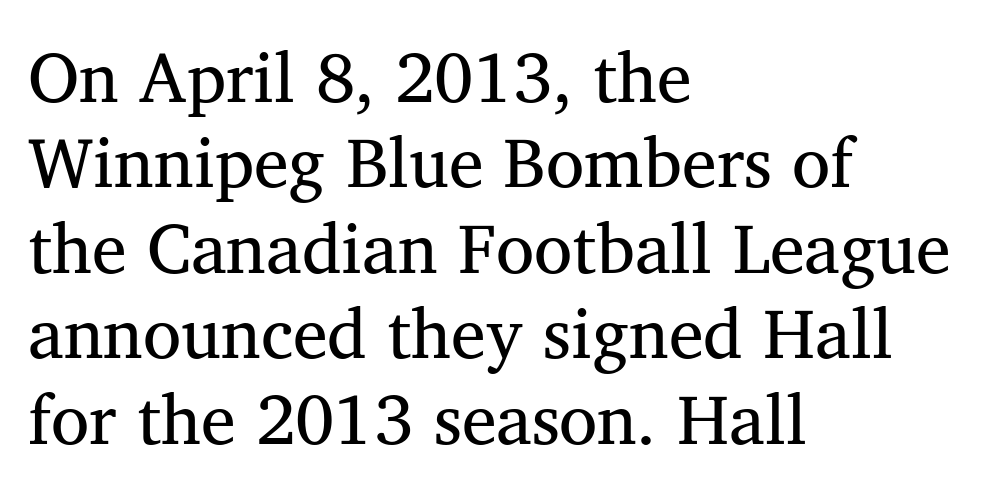
Looks like regular typesetting: each glyph gets only the width it needs. Stroke thickness stays within the range of a standard reading face or lighter. Horizontally, the lines are justified to the leading edge only. Descender tails drop into unmarked territory.
